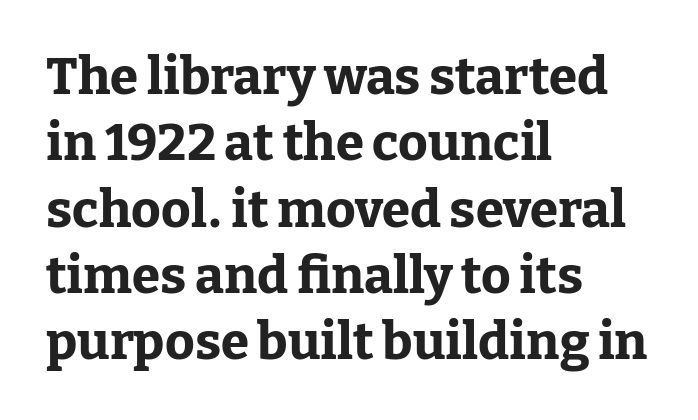
{"serif": "yes", "italic": "no", "bold": "yes", "weight": "bold", "width": "normal", "stroke_contrast": "low", "x_height": "medium", "monospaced": "no", "underline": "no", "align": "left", "line_spacing": "normal", "line_spacing_ratio": 1.3, "letter_spacing": "normal", "letter_spacing_em": 0.0, "glyph_px": 51}
